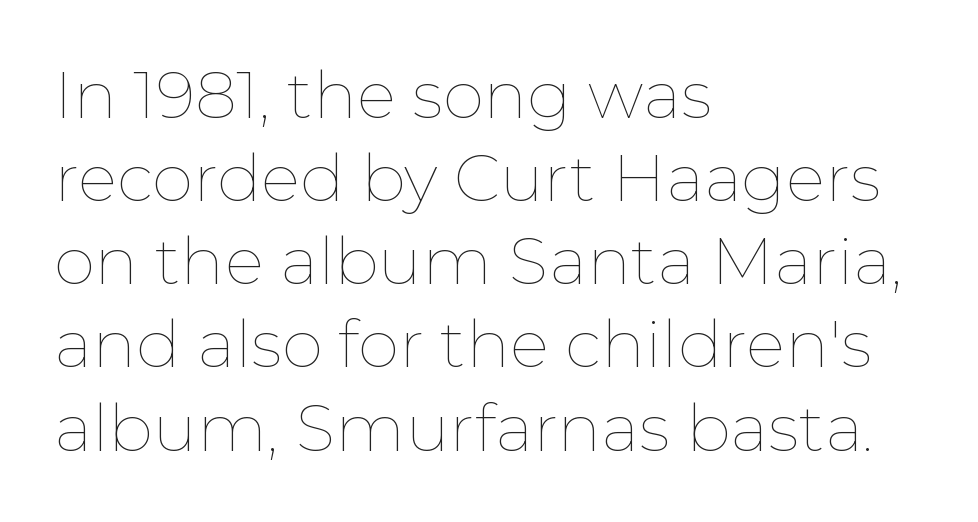
{"italic": "no", "bold": "no", "weight": "thin", "width": "normal", "stroke_contrast": "low", "x_height": "medium", "monospaced": "no", "underline": "no", "align": "left", "line_spacing": "normal", "line_spacing_ratio": 1.26, "letter_spacing": "normal", "letter_spacing_em": 0.0, "glyph_px": 66}
